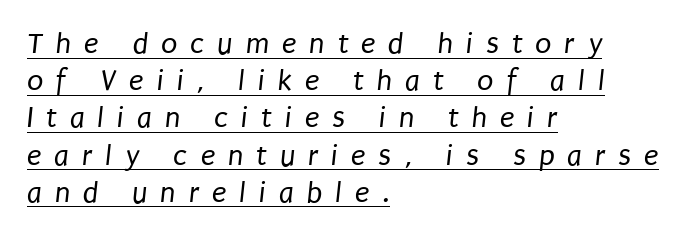
Q: Is the text bold? A: No.
Q: Is the typeface a serif or a sans-serif typeface? A: Sans-serif.
Q: Is the text underlined? A: Yes.
Q: How is the paragraph aligned? A: Left-aligned.
Q: Is the spacing between letters normal or unusually wide? A: Unusually wide.
Q: Width (condensed, normal, or wide)? A: Condensed.
Q: Stroke contrast? A: Low.
Q: x-height? A: Large.
Q: Monospaced? A: No.
